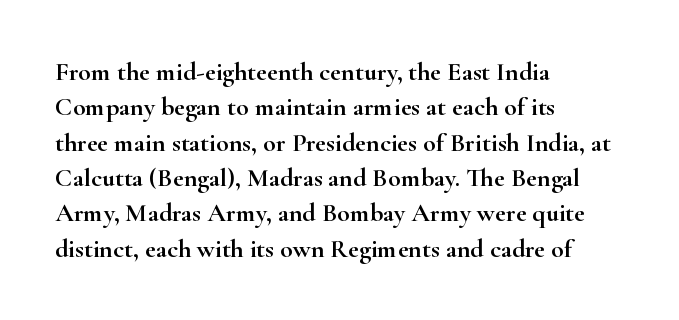
{"italic": "no", "underline": "no", "align": "left", "line_spacing": "normal", "line_spacing_ratio": 1.36, "letter_spacing": "normal", "letter_spacing_em": 0.0, "glyph_px": 26}
